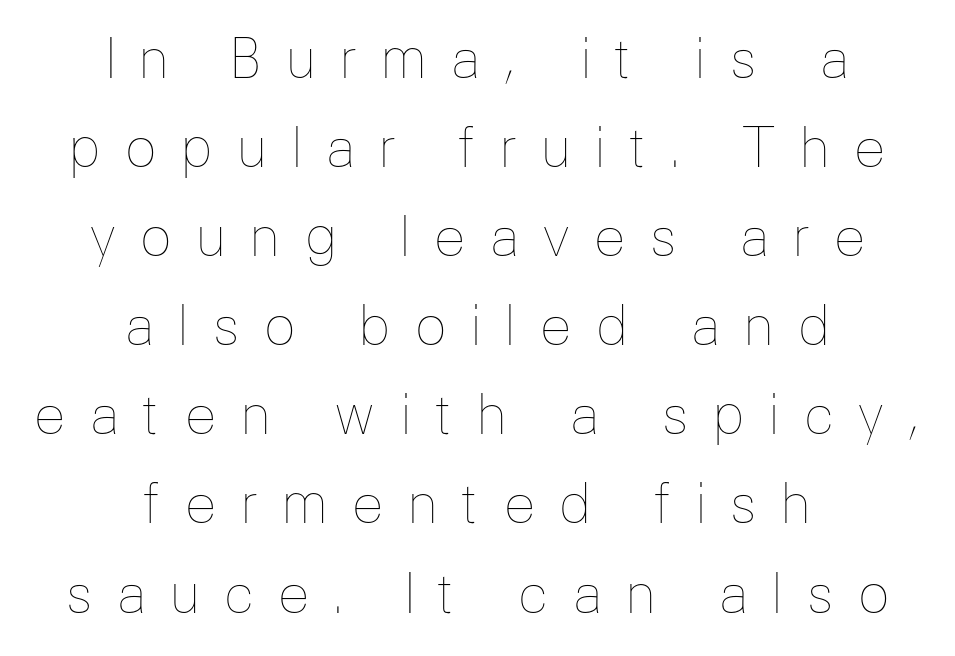
Descender tails drop into unmarked territory. The rendering uses a moderate line-height, typical for paragraphs. Glyph-to-glyph distance is far greater than everyday printed text. The setting favours the middle, as headings and verse often do.
